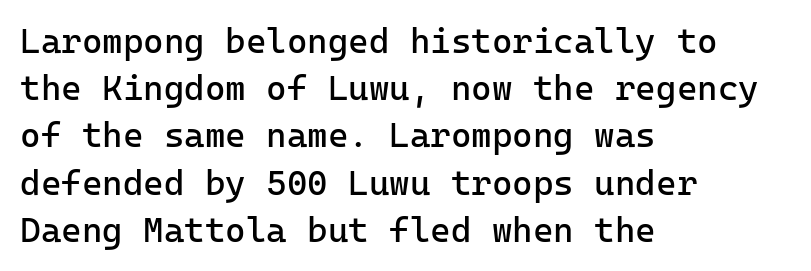
One-word summary of the alignment: left. This sample uses a sans-serif face. Italic? Not at all — the glyphs are vertical. Any mark beneath the type? The region is blank. Each stroke keeps to a modest, everyday thickness or less. The face used here is rendered with its standard letterfit.
